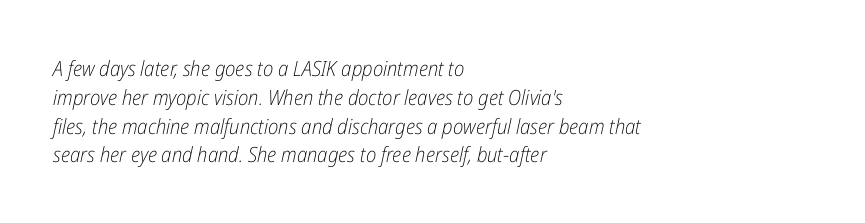
Q: Is the text bold? A: No.
Q: Is the text italic (slanted)? A: Yes, it leans right by about 12 degrees.
Q: Is the text underlined? A: No.
Q: How is the paragraph aligned? A: Left-aligned.
Q: Is the spacing between letters normal or unusually wide? A: Normal.
Q: Is the spacing between lines tight, normal or loose? A: Normal.
